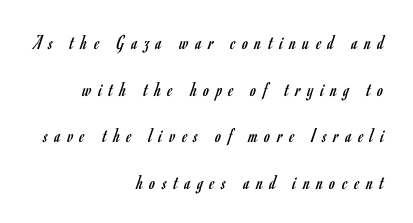
Q: Is the text bold? A: No.
Q: Is the text italic (slanted)? A: Yes.
Q: Is the text underlined? A: No.
Q: How is the paragraph aligned? A: Right-aligned.
Q: Is the spacing between letters normal or unusually wide? A: Unusually wide.
Q: Is the spacing between lines tight, normal or loose? A: Loose.
